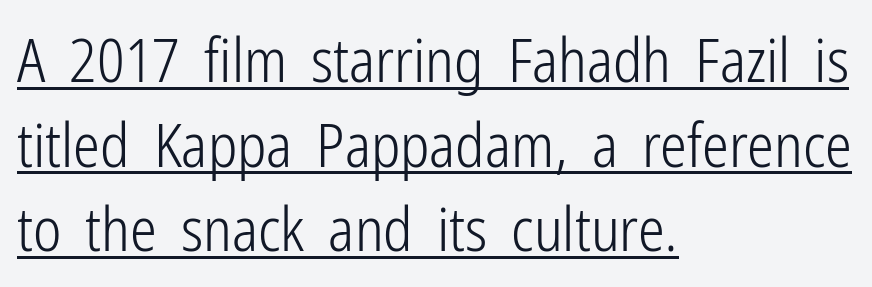
Q: Is the text bold? A: No.
Q: Is the text italic (slanted)? A: No, it is upright.
Q: Is the typeface a serif or a sans-serif typeface? A: Sans-serif.
Q: Is the text underlined? A: Yes.
Q: How is the paragraph aligned? A: Left-aligned.
Q: Is the spacing between letters normal or unusually wide? A: Normal.
Q: Is the spacing between lines tight, normal or loose? A: Normal.
Q: Width (condensed, normal, or wide)? A: Condensed.
Q: Stroke contrast? A: Low.
Q: x-height? A: Medium.
Q: Monospaced? A: No.
